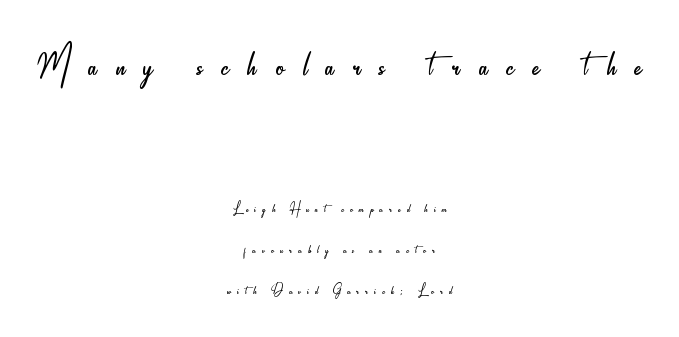
{"serif": "no", "bold": "no", "weight": "light", "width": "condensed", "stroke_contrast": "low", "x_height": "small", "monospaced": "no", "underline": "no", "align": "center", "line_spacing": "loose", "line_spacing_ratio": 2.28, "letter_spacing": "wide", "letter_spacing_em": 0.35, "larger_block": "first", "size_ratio": 2.94, "glyph_px": 53}
